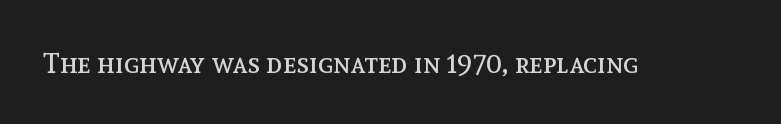
Q: Is the text bold? A: No.
Q: Is the text italic (slanted)? A: No, it is upright.
Q: Is the text underlined? A: No.
Q: Is the spacing between letters normal or unusually wide? A: Normal.
Q: Width (condensed, normal, or wide)? A: Normal.
Q: x-height? A: Medium.
Q: Monospaced? A: No.
